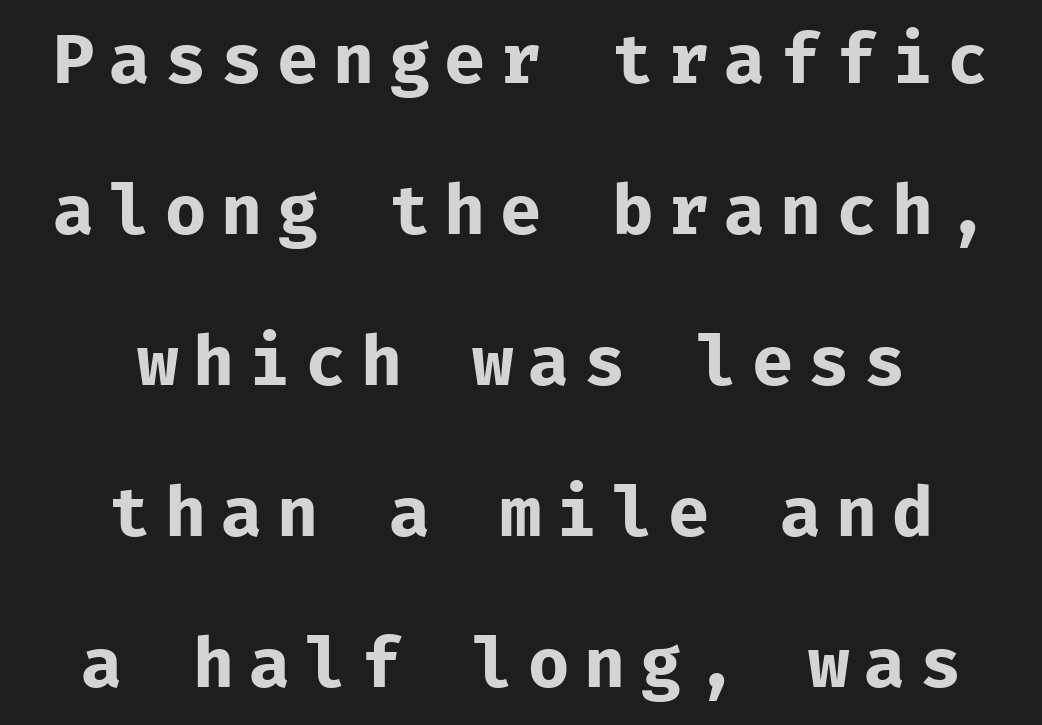
{"serif": "no", "italic": "no", "bold": "yes", "weight": "bold", "width": "normal", "stroke_contrast": "low", "x_height": "medium", "monospaced": "yes", "underline": "no", "align": "center", "line_spacing": "loose", "line_spacing_ratio": 2.19, "letter_spacing": "wide", "letter_spacing_em": 0.21, "glyph_px": 69}
